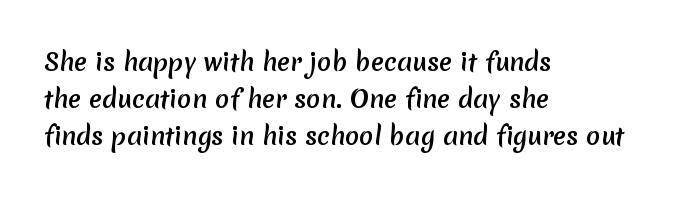
The image shows 24 px bold type; set left-aligned, normal line spacing (1.55x), normal letter spacing, not underlined.
